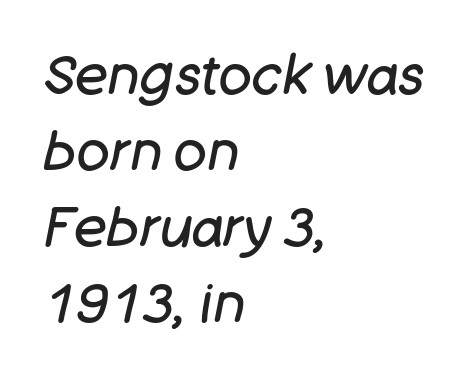
{"italic": "yes", "lean": "right", "slant_degrees": 11, "bold": "no", "weight": "regular", "width": "normal", "stroke_contrast": "low", "x_height": "large", "monospaced": "no", "underline": "no", "align": "left", "line_spacing": "normal", "line_spacing_ratio": 1.38, "letter_spacing": "normal", "letter_spacing_em": 0.0, "glyph_px": 55}
